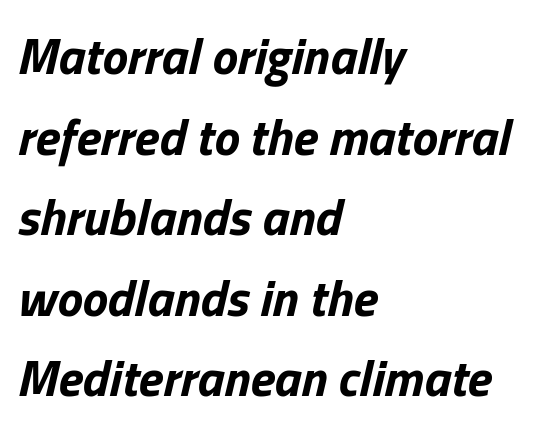
Q: Is the text bold? A: Yes.
Q: Is the text italic (slanted)? A: Yes, it leans right by about 13 degrees.
Q: Is the text underlined? A: No.
Q: How is the paragraph aligned? A: Left-aligned.
Q: Is the spacing between letters normal or unusually wide? A: Normal.
Q: Is the spacing between lines tight, normal or loose? A: Normal.
Q: Width (condensed, normal, or wide)? A: Normal.
Q: Stroke contrast? A: Low.
Q: x-height? A: Medium.
Q: Monospaced? A: No.
